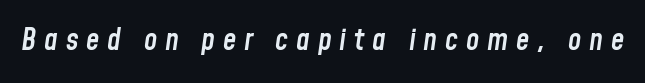
Note the varied advance widths — an 'i' is clearly narrower than an 'm'. Compared with ordinary roman type, these characters are visibly tilted. I'd describe the lettering as semibold — firm but not a full bold. The type is letterspaced generously, with wide tracking.
